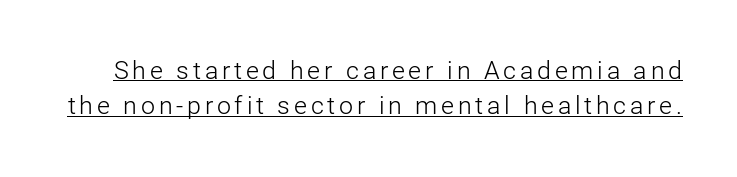
Emphasis is given by a line drawn under the lettering. Nope, not italic — everything's standing straight. Horizontal bands of white between lines are of average thickness. A light-to-regular cut is what we see here.
